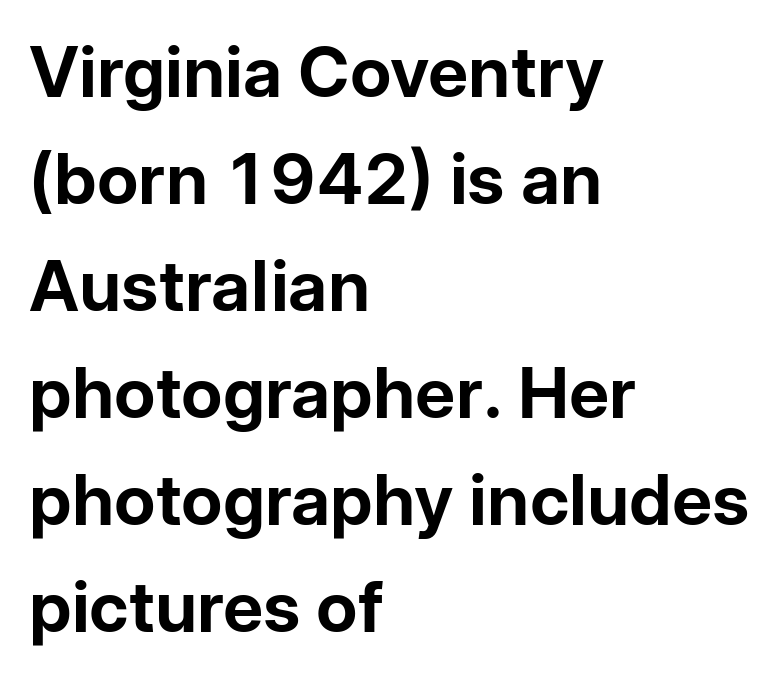
Line starts are locked; line ends wander. Here the designer chose a conventional face with non-uniform glyph widths. Honestly, the letter spacing is just normal — you wouldn't notice it. This is sans-serif lettering, the kind often seen on screens and signage. These lines sit exactly where default settings would place them.
